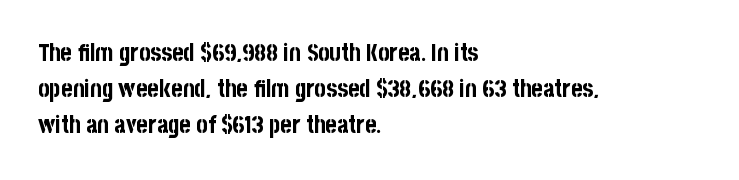
The image shows 24 px bold type, upright; set left-aligned, normal line spacing (1.51x), normal letter spacing, not underlined.
